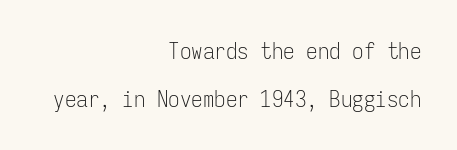
Q: Is the text bold? A: No.
Q: Is the text italic (slanted)? A: No, it is upright.
Q: Is the text underlined? A: No.
Q: How is the paragraph aligned? A: Right-aligned.
Q: Is the spacing between letters normal or unusually wide? A: Normal.
Q: Is the spacing between lines tight, normal or loose? A: Loose.
